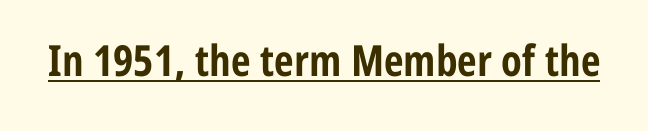
Q: Is the text bold? A: Yes.
Q: Is the text italic (slanted)? A: No, it is upright.
Q: Is the typeface a serif or a sans-serif typeface? A: Sans-serif.
Q: Is the text underlined? A: Yes.
Q: Is the spacing between letters normal or unusually wide? A: Normal.
Q: Width (condensed, normal, or wide)? A: Condensed.
Q: Stroke contrast? A: Low.
Q: x-height? A: Medium.
Q: Monospaced? A: No.
